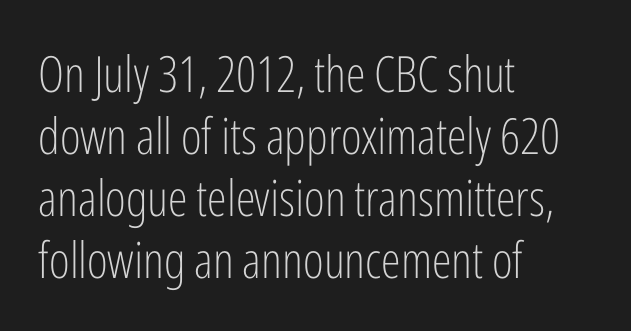
Q: Is the text bold? A: No.
Q: Is the text italic (slanted)? A: No, it is upright.
Q: Is the typeface a serif or a sans-serif typeface? A: Sans-serif.
Q: Is the text underlined? A: No.
Q: How is the paragraph aligned? A: Left-aligned.
Q: Is the spacing between letters normal or unusually wide? A: Normal.
Q: Width (condensed, normal, or wide)? A: Condensed.
Q: Stroke contrast? A: Low.
Q: x-height? A: Medium.
Q: Monospaced? A: No.
